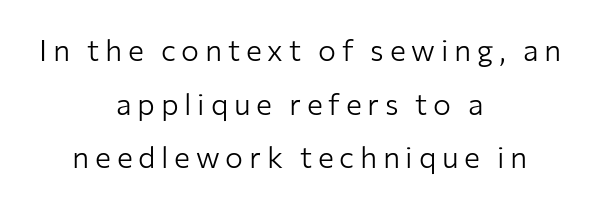
Letterform terminals end flat and unadorned throughout the passage. The rag falls on both sides of this text block equally. Character widths vary here, with narrow letters taking less room than wide ones. Ascenders rise straight up at ninety degrees. Letters have the restrained weight of plain body copy at most.
